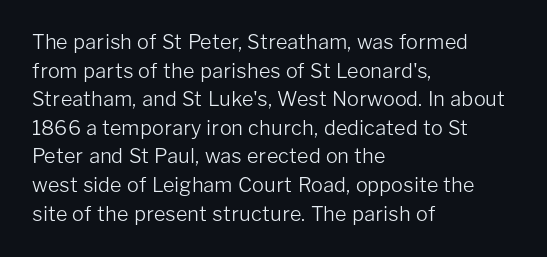
Honestly, the letter spacing is just normal — you wouldn't notice it. Every row of glyphs begins at an identical x-position on the left. The lettering holds an erect, upright posture throughout. A typesetter would call this leading conventional body-copy spacing.
